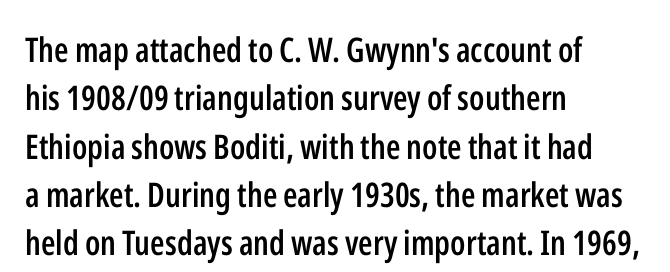
Q: Is the text bold? A: Semi-bold.
Q: Is the text italic (slanted)? A: No, it is upright.
Q: Is the typeface a serif or a sans-serif typeface? A: Sans-serif.
Q: Is the text underlined? A: No.
Q: How is the paragraph aligned? A: Left-aligned.
Q: Is the spacing between letters normal or unusually wide? A: Normal.
Q: Is the spacing between lines tight, normal or loose? A: Normal.
Q: Width (condensed, normal, or wide)? A: Condensed.
Q: Stroke contrast? A: Low.
Q: x-height? A: Medium.
Q: Monospaced? A: No.
